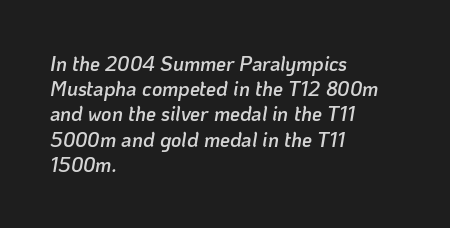
{"italic": "yes", "lean": "right", "slant_degrees": 10, "bold": "semi", "underline": "no", "align": "left", "line_spacing": "normal", "line_spacing_ratio": 1.26, "letter_spacing": "normal", "letter_spacing_em": 0.0, "glyph_px": 20}
